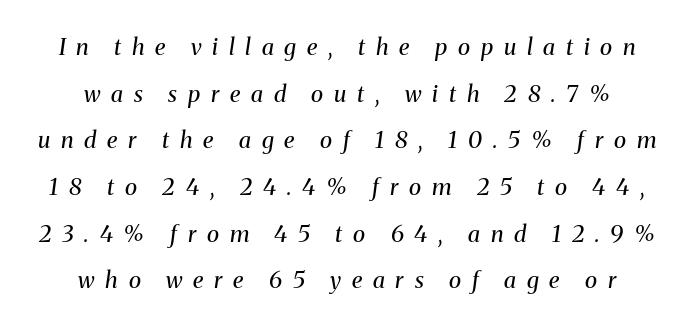
Q: Is the text bold? A: No.
Q: Is the text italic (slanted)? A: Yes, it leans right by about 8 degrees.
Q: Is the text underlined? A: No.
Q: Is the spacing between letters normal or unusually wide? A: Unusually wide.
Q: Is the spacing between lines tight, normal or loose? A: Loose.
